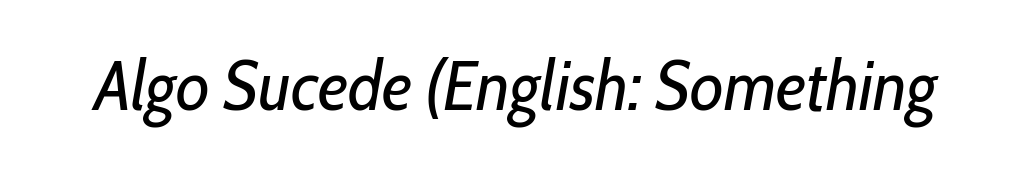
Q: Is the text bold? A: No.
Q: Is the text italic (slanted)? A: Yes, it leans right by about 10 degrees.
Q: Is the text underlined? A: No.
Q: Is the spacing between letters normal or unusually wide? A: Normal.
Q: Width (condensed, normal, or wide)? A: Condensed.
Q: Stroke contrast? A: Low.
Q: x-height? A: Medium.
Q: Monospaced? A: No.
